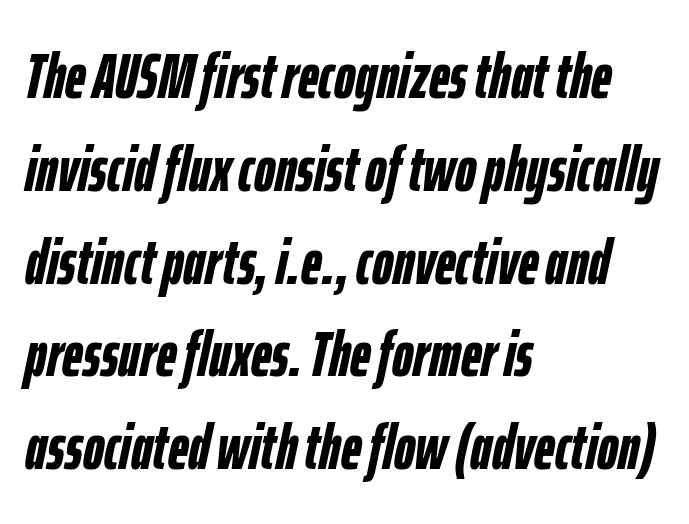
Compared with typical paragraphs, the rows here are spaced about the same. Every row of glyphs begins at an identical x-position on the left. The glyphs look as if they've been sheared to an angle. Here the designer chose a conventional face with non-uniform glyph widths.
